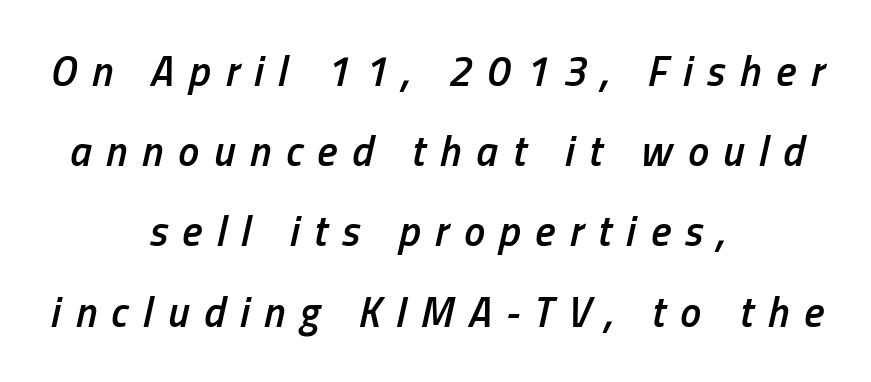
The image shows 42 px semibold, condensed type, italic (leaning right); set centered, loose line spacing (1.91x), unusually wide letter spacing (+0.35 em), not underlined; low stroke contrast and a medium x-height.
